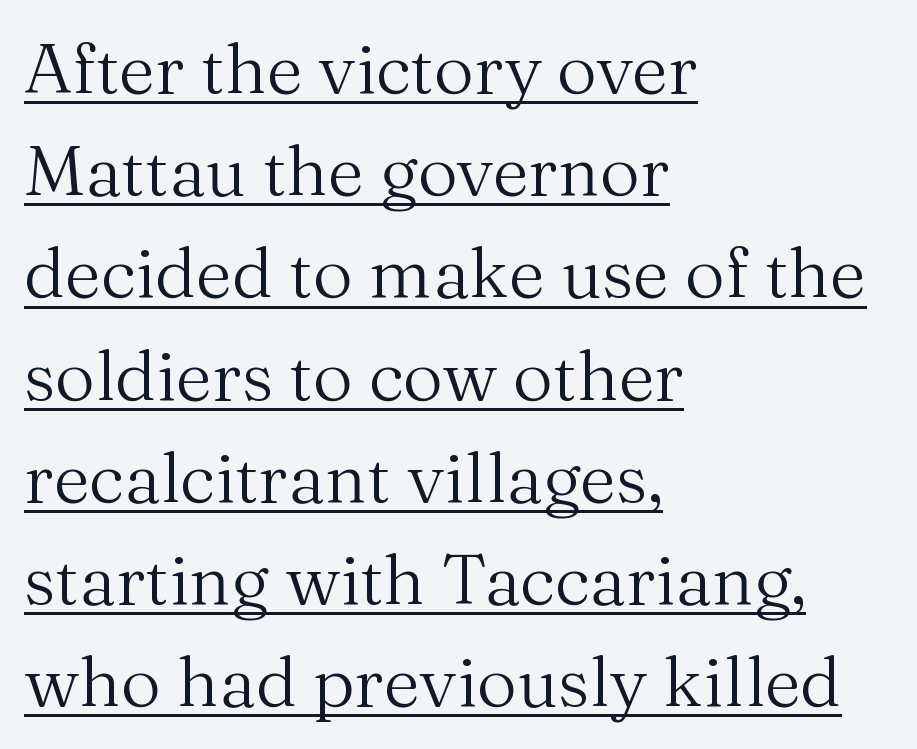
Like a heading marked for emphasis, these lines bear an underscore. Students, observe: this is what conventionally led text looks like. Designer's note — italics off, roman on. Varying glyph widths throughout — classic text-font behaviour. Heaviness? Minimal to ordinary, like unemphasized prose. Alignment: flush left.
